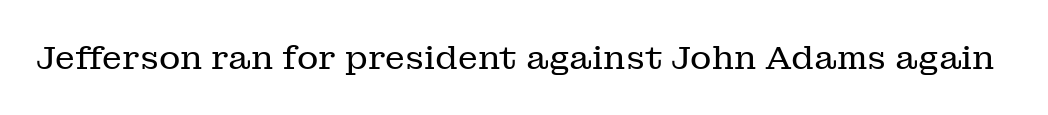
The image shows 33 px regular-weight serif type, upright; set normal letter spacing, not underlined; low stroke contrast and a medium x-height.
